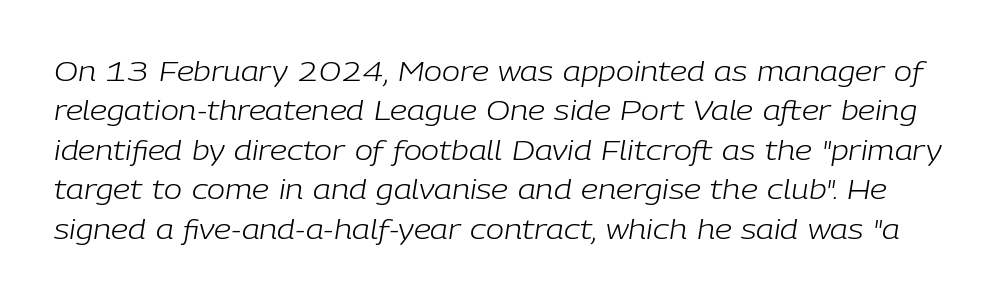
Q: Is the text bold? A: No.
Q: Is the text italic (slanted)? A: Yes, it leans right by about 9 degrees.
Q: Is the text underlined? A: No.
Q: Is the spacing between letters normal or unusually wide? A: Normal.
Q: Is the spacing between lines tight, normal or loose? A: Normal.
